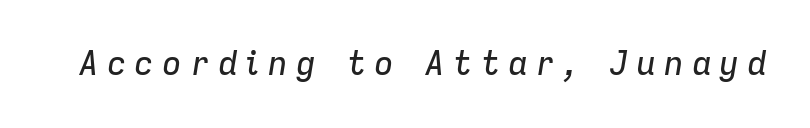
The image shows 33 px text type, italic (leaning right); set unusually wide letter spacing (+0.24 em), not underlined; low stroke contrast and a medium x-height.
